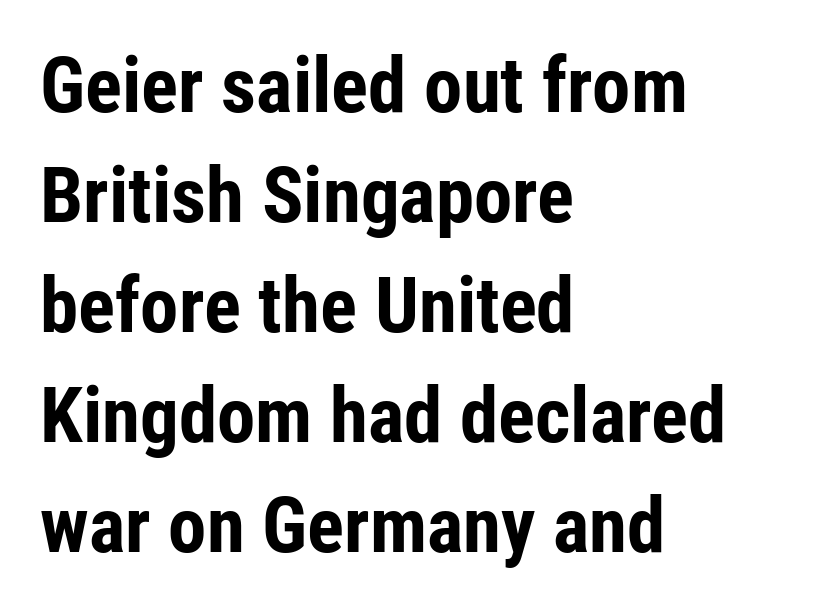
The image shows 77 px bold, condensed sans-serif type, upright; set left-aligned, normal line spacing (1.43x), normal letter spacing, not underlined; low stroke contrast and a medium x-height.
